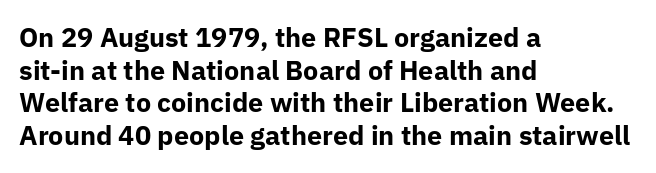
{"italic": "no", "bold": "yes", "underline": "no", "align": "left", "line_spacing_ratio": 1.21, "letter_spacing": "normal", "letter_spacing_em": 0.0, "glyph_px": 27}
